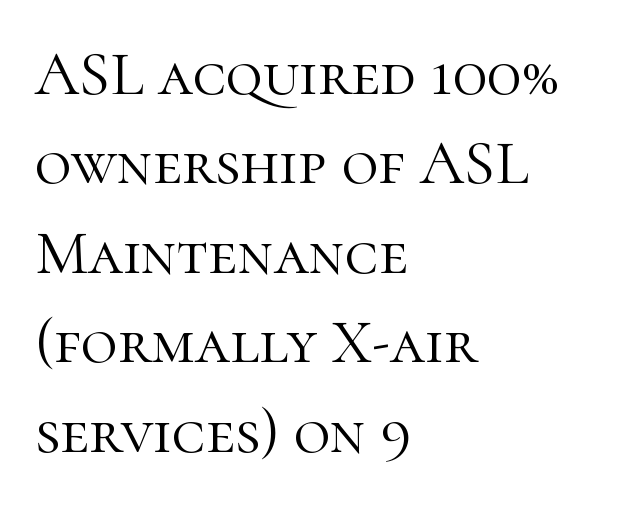
The image shows 63 px light serif type, upright; set left-aligned, normal line spacing (1.42x), normal letter spacing, not underlined; high stroke contrast and a medium x-height.
